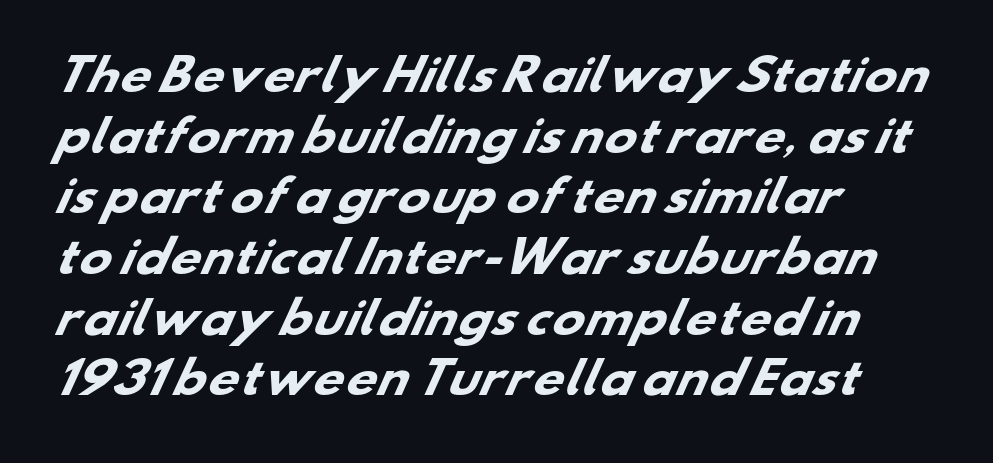
{"serif": "no", "bold": "yes", "weight": "heavy", "width": "wide", "stroke_contrast": "low", "x_height": "small", "monospaced": "no", "underline": "no", "align": "left", "line_spacing": "normal", "line_spacing_ratio": 1.41, "letter_spacing": "normal", "letter_spacing_em": 0.0, "glyph_px": 43}
